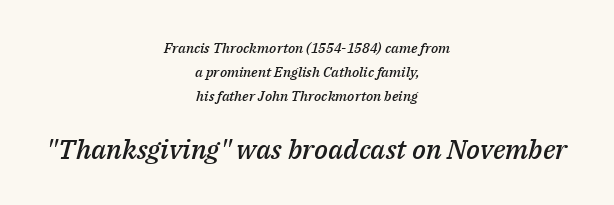
The image shows 27 px text type, italic (leaning right); set centered, normal line spacing (1.7x), normal letter spacing, not underlined; the second (bottom) block is 1.93x larger.
